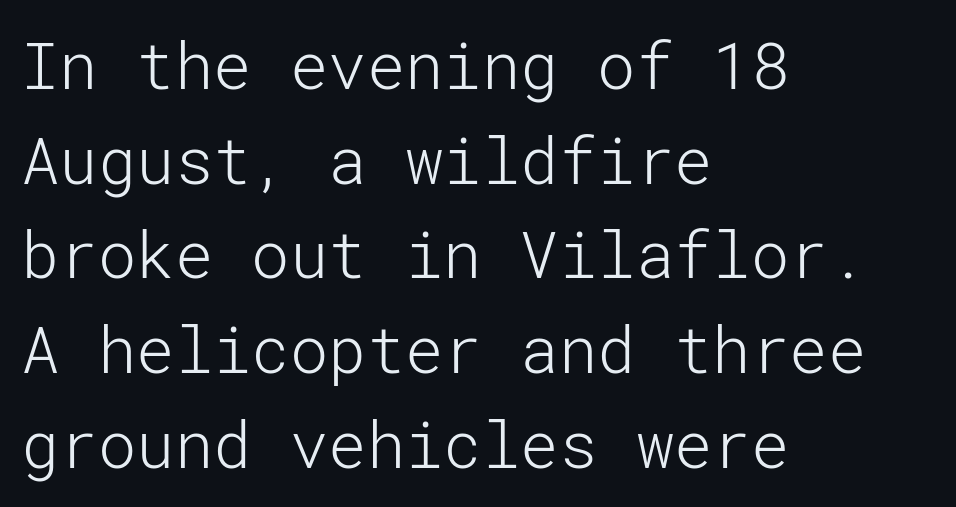
No extra ink here — the face is not bold. If you drew a line through each stem, it would be perfectly vertical. The line-height multiplier appears to be the usual default. This rendering uses left alignment, leaving the right contour irregular. Does extra space separate the letters? No, they use regular spacing. The face used here is a sans, in the tradition of grotesques and geometrics.
